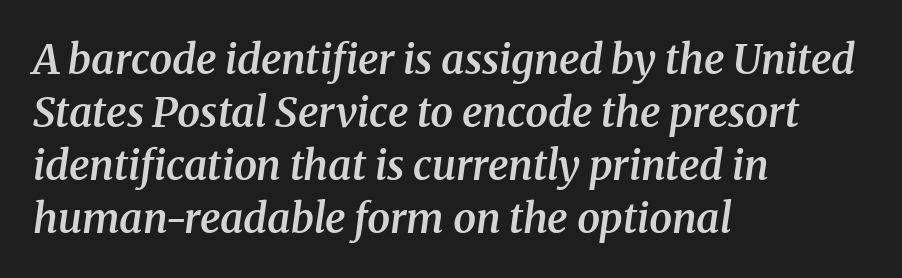
The image shows 41 px semibold serif type, italic (leaning right); set left-aligned, normal line spacing (1.29x), normal letter spacing, not underlined; medium stroke contrast and a medium x-height.
